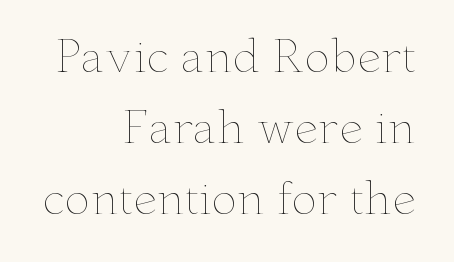
{"italic": "no", "bold": "no", "weight": "thin", "width": "wide", "stroke_contrast": "low", "x_height": "small", "monospaced": "no", "underline": "no", "align": "right", "line_spacing": "normal", "line_spacing_ratio": 1.65, "letter_spacing": "normal", "letter_spacing_em": 0.0, "glyph_px": 43}
